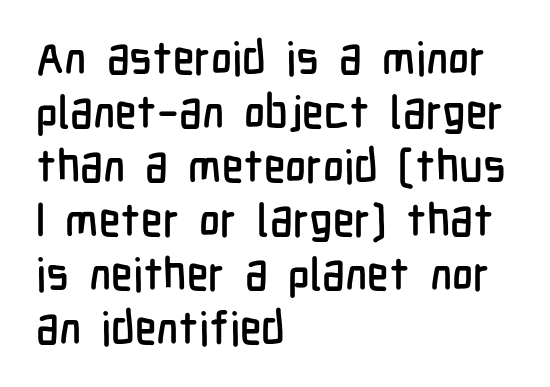
Italic? Not at all — the glyphs are vertical. These lines are rendered in a variable-pitch font. There is no visible air inserted between adjacent glyphs. Observe the absence of serifs on each vertical stroke in this sample. One-word summary of the alignment: left.
